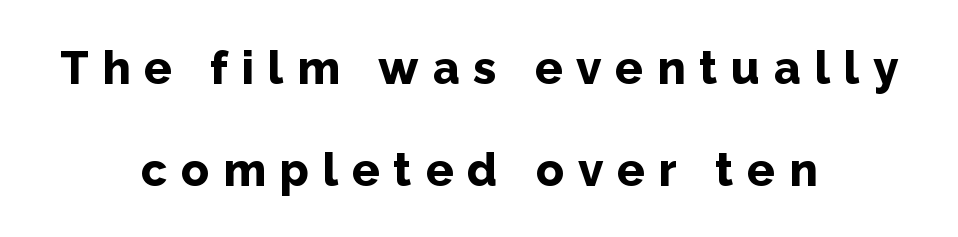
Which margin do the lines hug? Neither — every line sits in the middle. Glance below the letters and you will spot only blank space. Quick note: interline space is abundant. Spacing verdict: proportional, widths tailored to each character. The passage shown is emphatically bold. The tracking jumps out immediately: characters are airy and widely separated.
